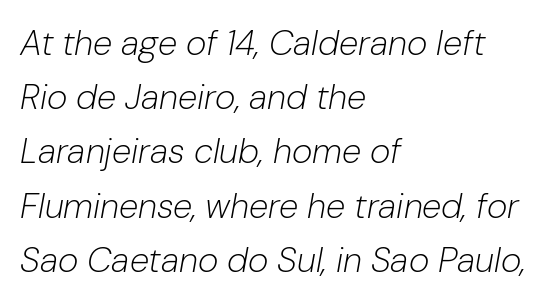
Q: Is the text bold? A: No.
Q: Is the text italic (slanted)? A: Yes, it leans right by about 10 degrees.
Q: Is the text underlined? A: No.
Q: How is the paragraph aligned? A: Left-aligned.
Q: Is the spacing between letters normal or unusually wide? A: Normal.
Q: Is the spacing between lines tight, normal or loose? A: Normal.
Q: Width (condensed, normal, or wide)? A: Normal.
Q: Stroke contrast? A: Low.
Q: x-height? A: Medium.
Q: Monospaced? A: No.
